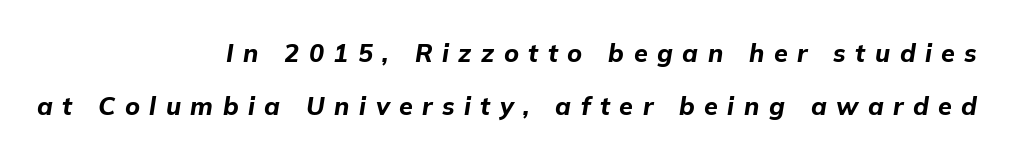
{"italic": "yes", "lean": "right", "slant_degrees": 9, "bold": "yes", "underline": "no", "align": "right", "line_spacing": "loose", "line_spacing_ratio": 2.12, "letter_spacing": "wide", "letter_spacing_em": 0.38, "glyph_px": 25}
